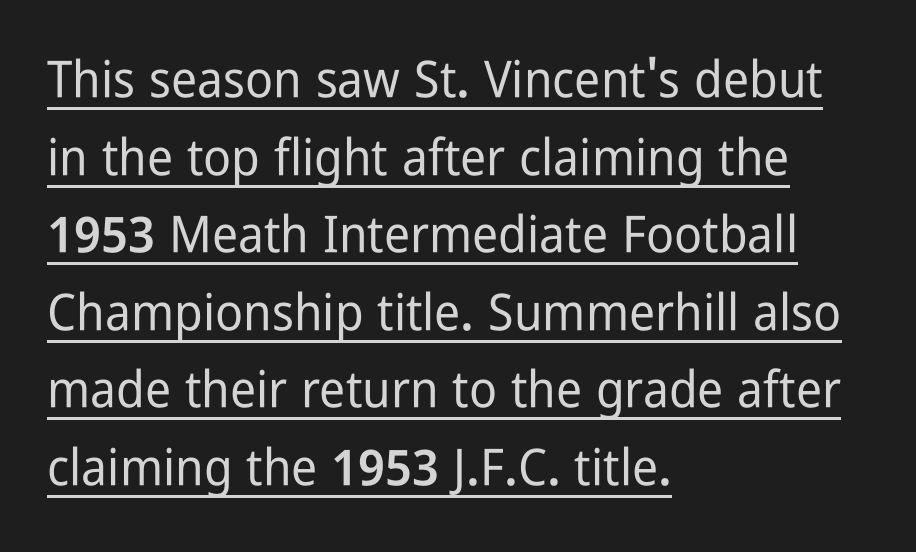
Q: Is the text italic (slanted)? A: No, it is upright.
Q: Is the typeface a serif or a sans-serif typeface? A: Sans-serif.
Q: Is the text underlined? A: Yes.
Q: How is the paragraph aligned? A: Left-aligned.
Q: Is the spacing between letters normal or unusually wide? A: Normal.
Q: Is the spacing between lines tight, normal or loose? A: Normal.
Q: Width (condensed, normal, or wide)? A: Condensed.
Q: Stroke contrast? A: Low.
Q: x-height? A: Medium.
Q: Monospaced? A: No.
